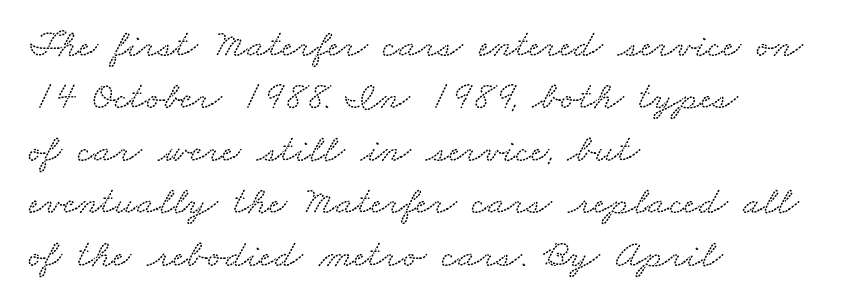
The image shows 40 px wide serif type; set left-aligned, normal line spacing (1.31x), normal letter spacing, not underlined; medium stroke contrast and a small x-height.
